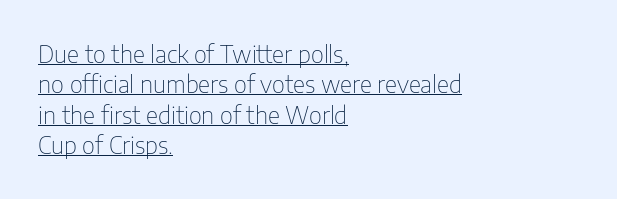
Q: Is the text bold? A: No.
Q: Is the text italic (slanted)? A: No, it is upright.
Q: Is the text underlined? A: Yes.
Q: How is the paragraph aligned? A: Left-aligned.
Q: Is the spacing between letters normal or unusually wide? A: Normal.
Q: Is the spacing between lines tight, normal or loose? A: Normal.
